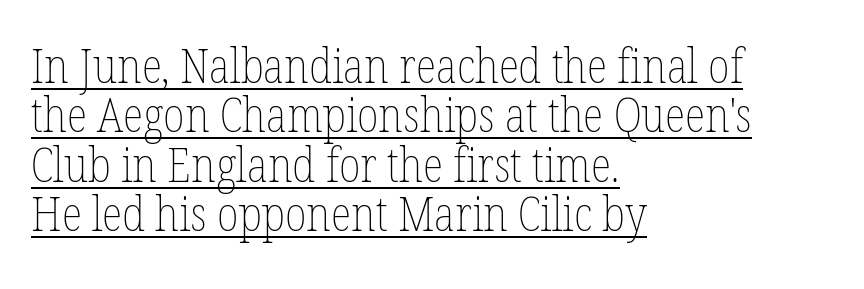
The image shows 48 px thin, condensed type, upright; set left-aligned, tight line spacing (1.03x), normal letter spacing, underlined; low stroke contrast and a medium x-height.
